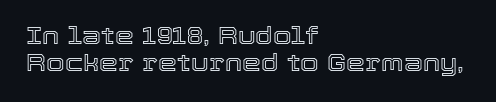
Q: Is the text italic (slanted)? A: No, it is upright.
Q: Is the text underlined? A: No.
Q: How is the paragraph aligned? A: Left-aligned.
Q: Is the spacing between letters normal or unusually wide? A: Normal.
Q: Is the spacing between lines tight, normal or loose? A: Tight.
